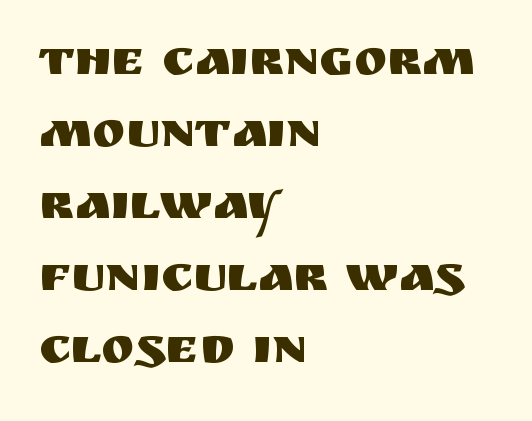
The image shows 50 px sans-serif type, upright; set left-aligned, normal line spacing (1.44x), normal letter spacing, not underlined; medium stroke contrast and a large x-height.
